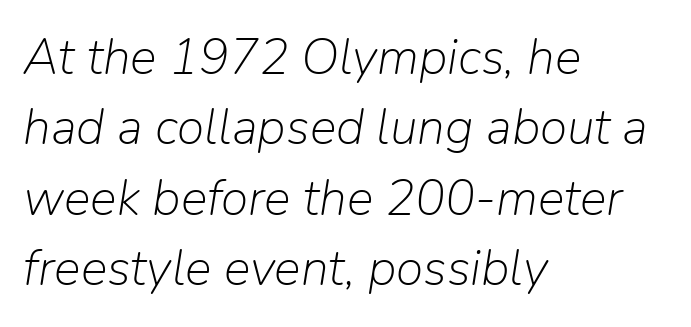
Q: Is the text bold? A: No.
Q: Is the text italic (slanted)? A: Yes, it leans right by about 9 degrees.
Q: Is the text underlined? A: No.
Q: How is the paragraph aligned? A: Left-aligned.
Q: Is the spacing between letters normal or unusually wide? A: Normal.
Q: Is the spacing between lines tight, normal or loose? A: Normal.
Q: Width (condensed, normal, or wide)? A: Normal.
Q: Stroke contrast? A: Low.
Q: x-height? A: Medium.
Q: Monospaced? A: No.
